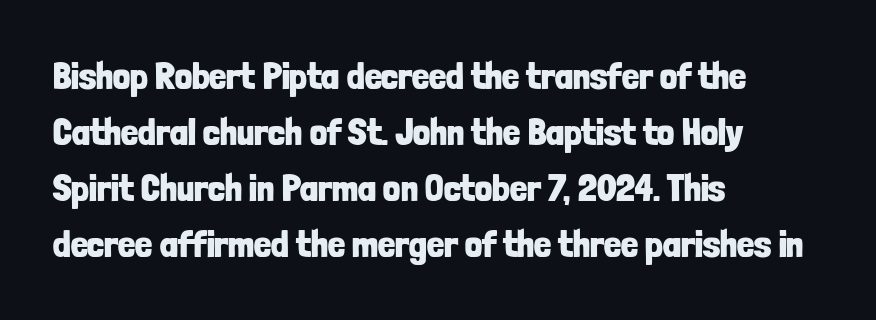
{"serif": "no", "italic": "no", "bold": "yes", "weight": "bold", "width": "condensed", "stroke_contrast": "low", "x_height": "medium", "monospaced": "no", "underline": "no", "align": "left", "line_spacing": "normal", "line_spacing_ratio": 1.47, "letter_spacing": "normal", "letter_spacing_em": 0.0, "glyph_px": 38}
